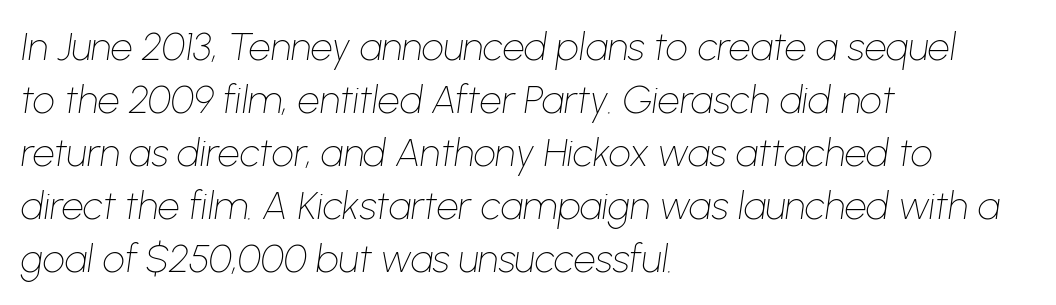
{"italic": "yes", "lean": "right", "slant_degrees": 8, "bold": "no", "weight": "thin", "width": "normal", "stroke_contrast": "low", "x_height": "medium", "monospaced": "no", "underline": "no", "align": "left", "line_spacing": "normal", "line_spacing_ratio": 1.36, "letter_spacing": "normal", "letter_spacing_em": 0.0, "glyph_px": 39}
